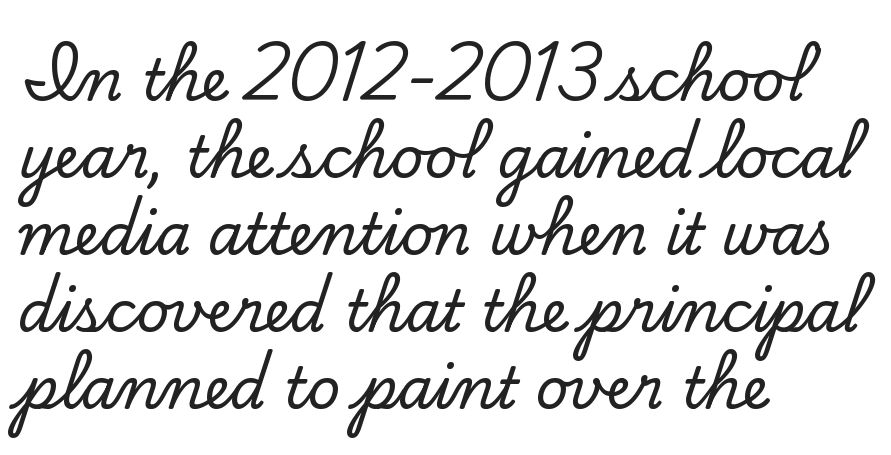
Q: Is the text italic (slanted)? A: Yes.
Q: Is the typeface a serif or a sans-serif typeface? A: Serif.
Q: Is the text underlined? A: No.
Q: How is the paragraph aligned? A: Left-aligned.
Q: Is the spacing between letters normal or unusually wide? A: Normal.
Q: Is the spacing between lines tight, normal or loose? A: Normal.
Q: Width (condensed, normal, or wide)? A: Normal.
Q: Stroke contrast? A: Low.
Q: x-height? A: Small.
Q: Monospaced? A: No.
